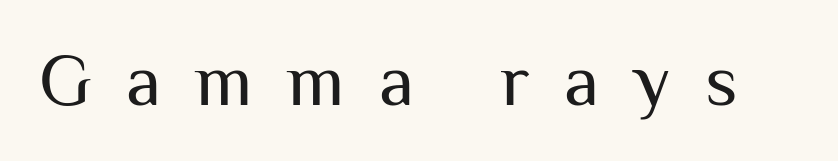
{"serif": "no", "italic": "no", "bold": "no", "weight": "regular", "width": "normal", "stroke_contrast": "medium", "x_height": "medium", "monospaced": "no", "underline": "no", "letter_spacing": "wide", "letter_spacing_em": 0.47, "glyph_px": 73}
